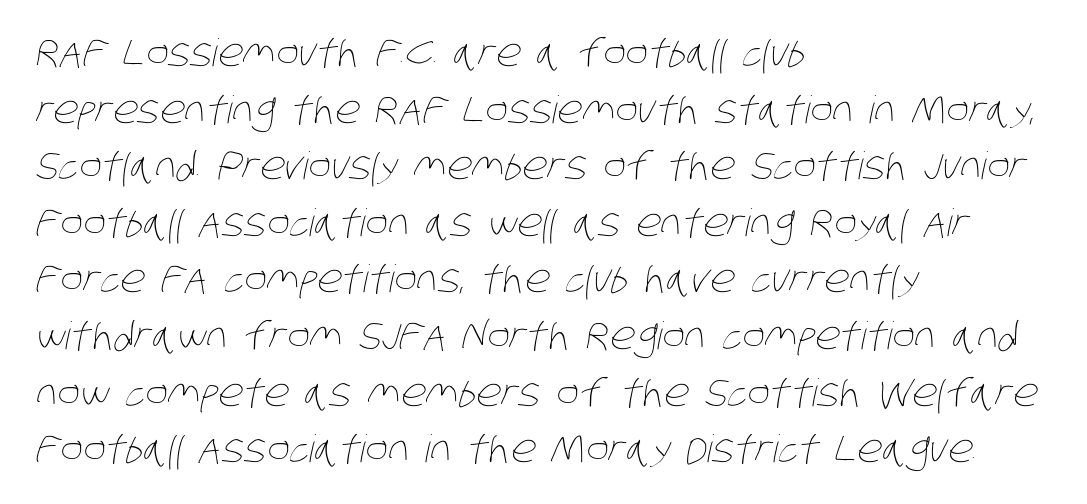
The rendering anchors every line to the left-hand side. The letters advance in unequal steps, a hallmark of proportional type. Letter spacing: default. The face looks like a standard text weight, possibly lighter.
